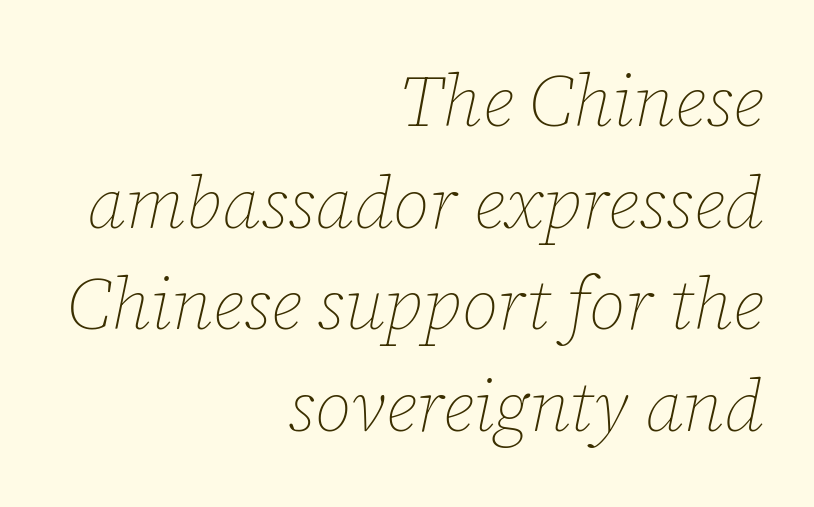
{"italic": "yes", "lean": "right", "slant_degrees": 12, "bold": "no", "weight": "thin", "width": "normal", "stroke_contrast": "low", "x_height": "medium", "monospaced": "no", "underline": "no", "align": "right", "line_spacing": "normal", "line_spacing_ratio": 1.41, "letter_spacing": "normal", "letter_spacing_em": 0.0, "glyph_px": 72}
